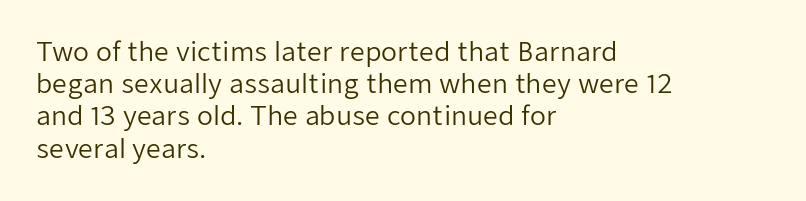
Q: Is the text bold? A: No.
Q: Is the text italic (slanted)? A: No, it is upright.
Q: Is the text underlined? A: No.
Q: How is the paragraph aligned? A: Left-aligned.
Q: Is the spacing between letters normal or unusually wide? A: Normal.
